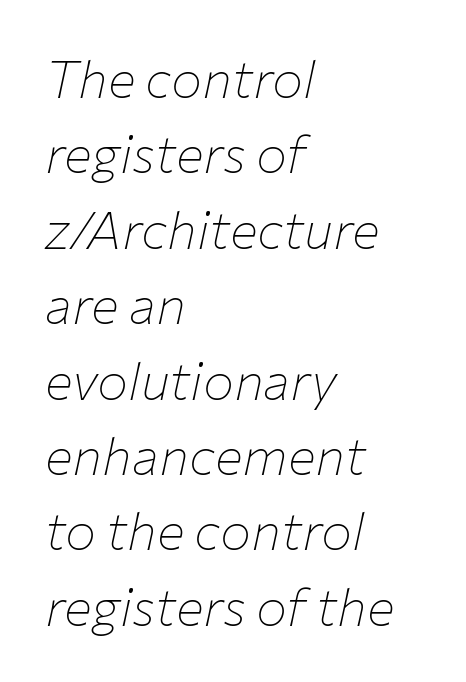
The image shows 52 px thin type, italic (leaning right); set left-aligned, normal line spacing (1.45x), normal letter spacing, not underlined; low stroke contrast and a medium x-height.
